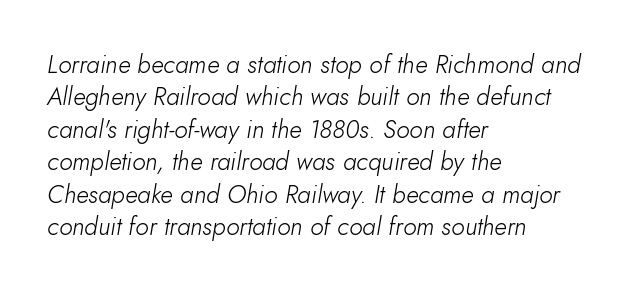
The zone under the glyphs is completely vacant. Alignment: flush left. Caption: face not bold, strokes unweighted. Slanted lettering throughout. The vertical gap from one line to the next is medium.
